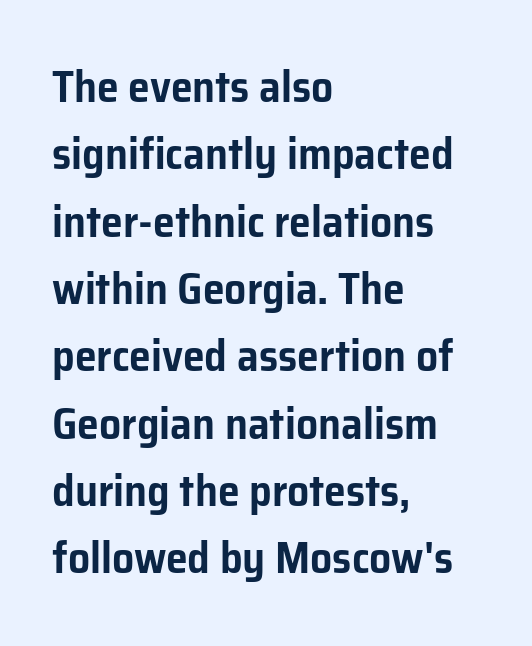
Tracking value appears to be zero — textbook default spacing. The passage shown is typed in a proportional face where columns would drift. These lines sit exactly where default settings would place them. Every row of glyphs begins at an identical x-position on the left.
